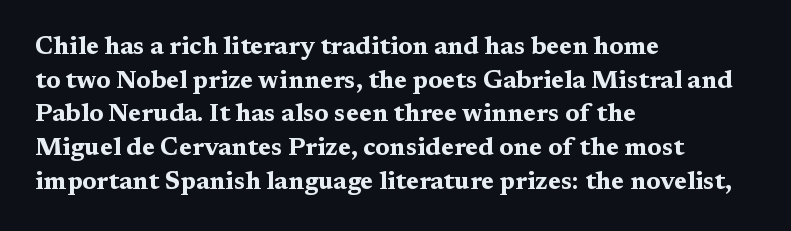
{"italic": "no", "bold": "yes", "underline": "no", "align": "left", "line_spacing": "normal", "line_spacing_ratio": 1.35, "letter_spacing": "normal", "letter_spacing_em": 0.0, "glyph_px": 25}
